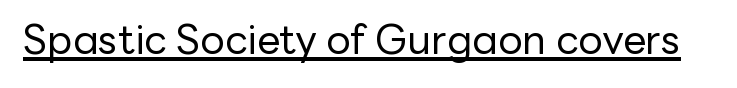
Q: Is the text bold? A: No.
Q: Is the text italic (slanted)? A: No, it is upright.
Q: Is the typeface a serif or a sans-serif typeface? A: Sans-serif.
Q: Is the text underlined? A: Yes.
Q: Is the spacing between letters normal or unusually wide? A: Normal.
Q: Width (condensed, normal, or wide)? A: Normal.
Q: Stroke contrast? A: Low.
Q: x-height? A: Medium.
Q: Monospaced? A: No.
